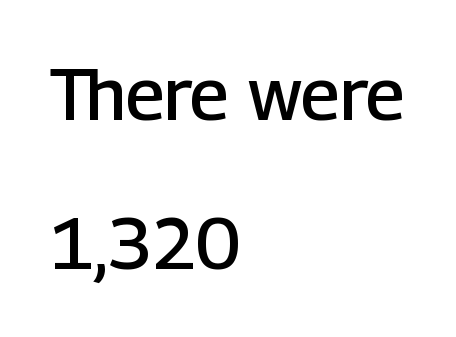
The typesetting leans somewhat heavy: a semibold. Short note: letters normally spaced. Notice the wide empty band between every row — that's loose leading. The string is rendered with underlining switched off.
